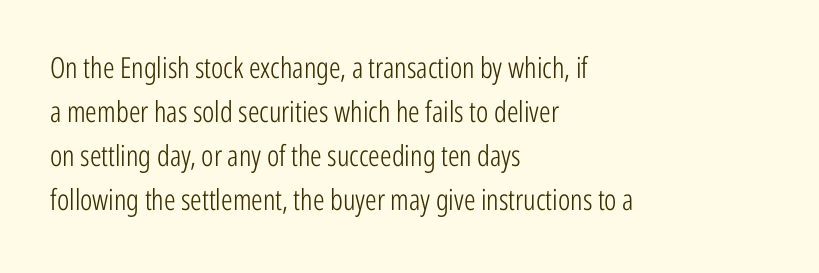
The image shows 29 px light, condensed sans-serif type, upright; set left-aligned, normal line spacing (1.52x), normal letter spacing, not underlined; low stroke contrast and a medium x-height.
